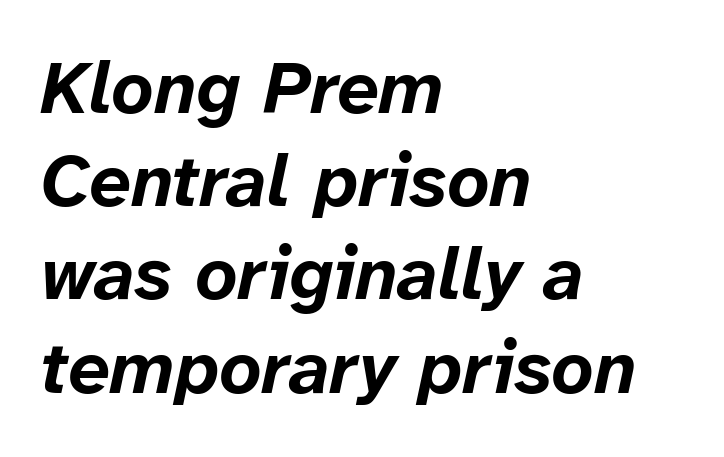
The image shows 74 px bold type, italic (leaning right); set left-aligned, normal line spacing (1.26x), normal letter spacing, not underlined; low stroke contrast and a medium x-height.
